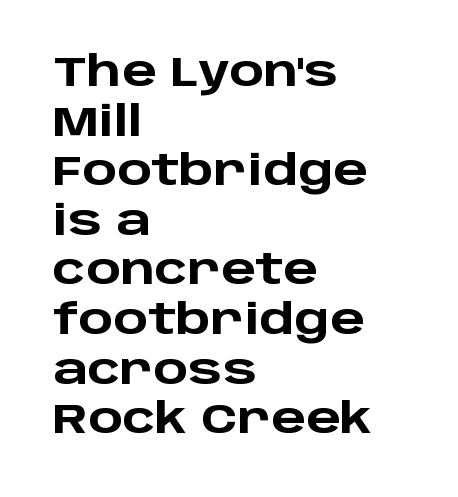
A sans-serif font was chosen for this passage. Look at the stroke-to-counter ratio: heavy, a bold. The ragged edge is on the right, which tells us the setting is flush left. How are the letters spaced? Ordinarily, with no added tracking. Descender tails drop into unmarked territory. Is this a fixed-width face? No — the glyphs have proportional, varying widths.
